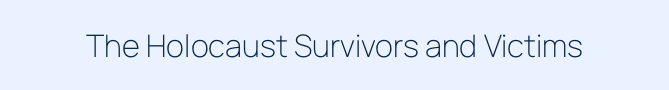
The image shows 31 px light sans-serif type, upright; set normal letter spacing, not underlined; low stroke contrast and a medium x-height.
